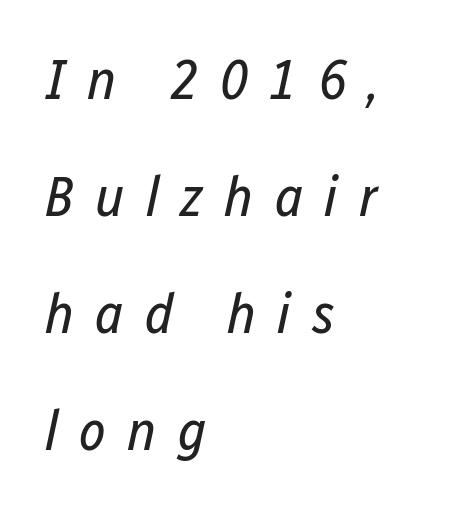
The image shows 57 px regular-weight, condensed type, italic (leaning right); set left-aligned, loose line spacing (2.05x), unusually wide letter spacing (+0.37 em), not underlined; low stroke contrast and a medium x-height.
